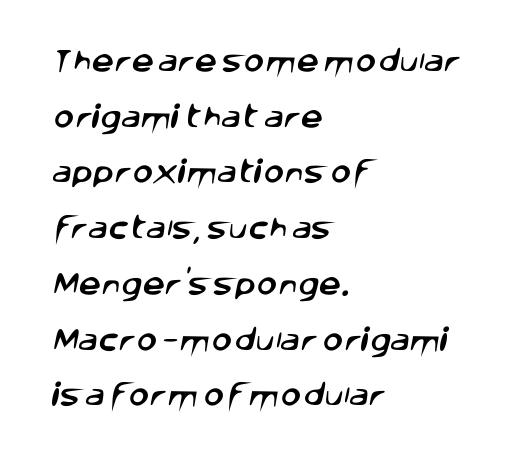
The image shows 25 px text type; set left-aligned, loose line spacing (2.23x), normal letter spacing, not underlined.
